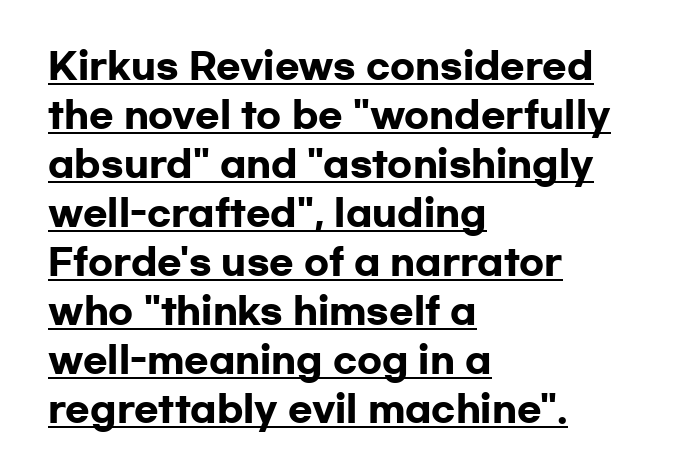
Q: Is the text bold? A: Yes.
Q: Is the text italic (slanted)? A: No, it is upright.
Q: Is the typeface a serif or a sans-serif typeface? A: Sans-serif.
Q: Is the text underlined? A: Yes.
Q: How is the paragraph aligned? A: Left-aligned.
Q: Is the spacing between letters normal or unusually wide? A: Normal.
Q: Is the spacing between lines tight, normal or loose? A: Normal.
Q: Width (condensed, normal, or wide)? A: Wide.
Q: Stroke contrast? A: Low.
Q: x-height? A: Medium.
Q: Monospaced? A: No.
